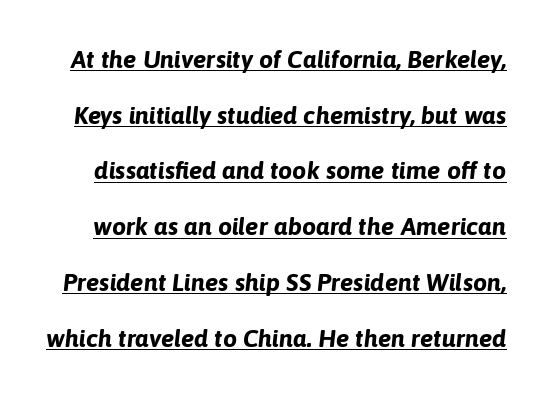
Q: Is the text bold? A: Yes.
Q: Is the text italic (slanted)? A: Yes, it leans right by about 6 degrees.
Q: Is the text underlined? A: Yes.
Q: Is the spacing between letters normal or unusually wide? A: Normal.
Q: Is the spacing between lines tight, normal or loose? A: Loose.
